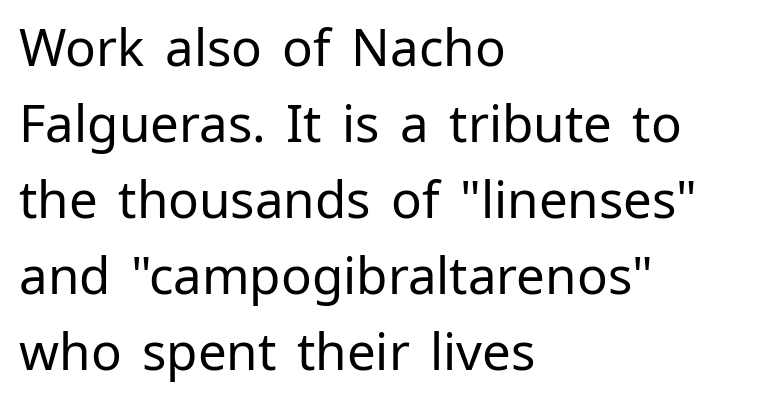
The rendering shows plain stroke endings on the letterforms — a sans-serif design. The letterforms sit shoulder to shoulder at normal distance. Spacing verdict: proportional, widths tailored to each character. No word sits above an underline. The axis of the letterforms is exactly vertical.
